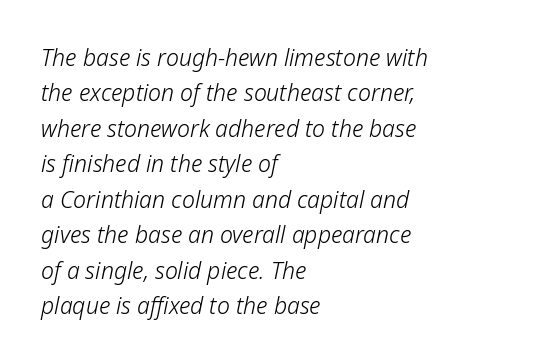
Q: Is the text bold? A: No.
Q: Is the text italic (slanted)? A: Yes, it leans right by about 12 degrees.
Q: Is the text underlined? A: No.
Q: How is the paragraph aligned? A: Left-aligned.
Q: Is the spacing between letters normal or unusually wide? A: Normal.
Q: Is the spacing between lines tight, normal or loose? A: Normal.
